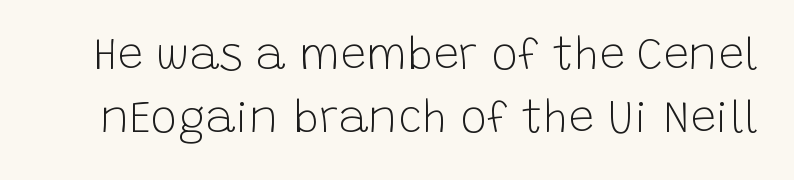
{"serif": "no", "italic": "no", "bold": "no", "weight": "light", "width": "normal", "stroke_contrast": "low", "x_height": "large", "monospaced": "no", "underline": "no", "line_spacing": "normal", "line_spacing_ratio": 1.39, "letter_spacing": "normal", "letter_spacing_em": 0.0, "glyph_px": 45}
